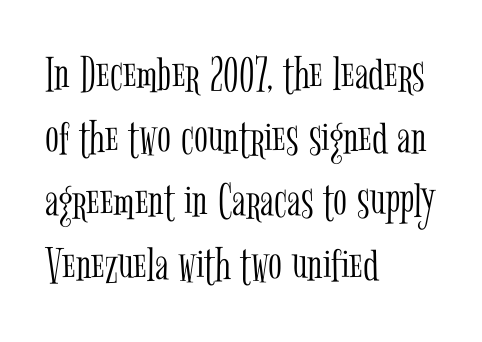
The image shows 51 px light, condensed serif type, upright; set left-aligned, normal line spacing (1.25x), normal letter spacing, not underlined; low stroke contrast and a medium x-height.
